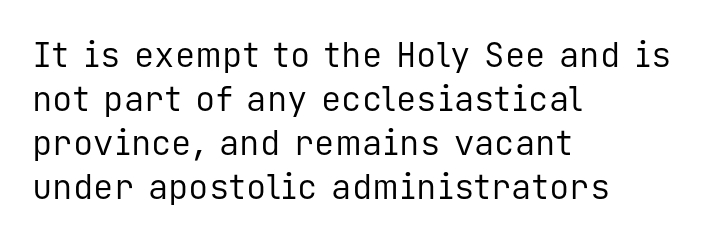
Q: Is the text bold? A: No.
Q: Is the text italic (slanted)? A: No, it is upright.
Q: Is the typeface a serif or a sans-serif typeface? A: Sans-serif.
Q: Is the text underlined? A: No.
Q: How is the paragraph aligned? A: Left-aligned.
Q: Is the spacing between letters normal or unusually wide? A: Normal.
Q: Is the spacing between lines tight, normal or loose? A: Normal.
Q: Width (condensed, normal, or wide)? A: Normal.
Q: Stroke contrast? A: Low.
Q: x-height? A: Medium.
Q: Monospaced? A: Yes.
